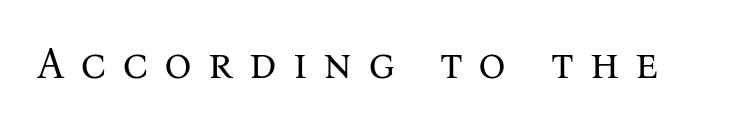
{"serif": "yes", "italic": "no", "bold": "no", "weight": "regular", "width": "normal", "stroke_contrast": "medium", "x_height": "medium", "monospaced": "no", "underline": "no", "letter_spacing": "wide", "letter_spacing_em": 0.37, "glyph_px": 43}
